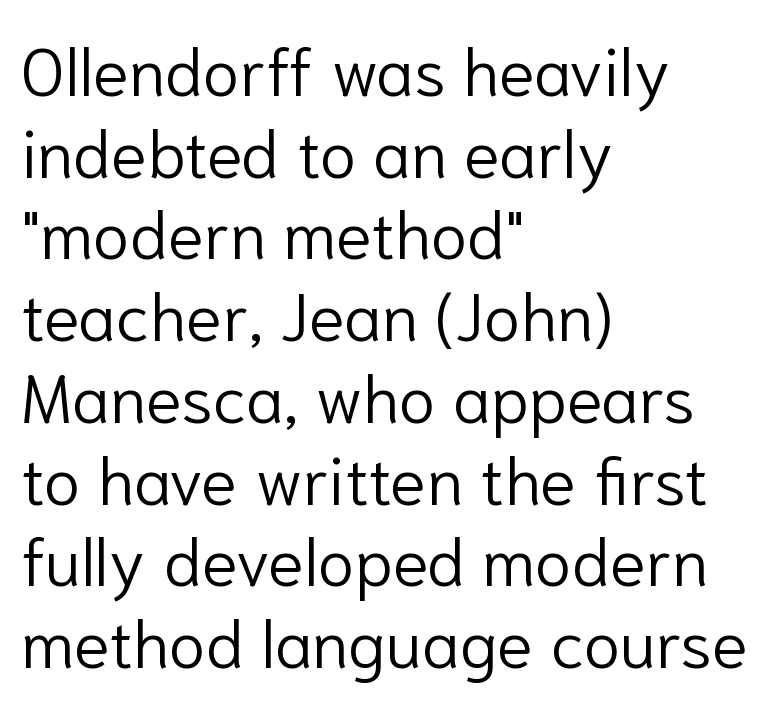
Letter spacing: default. Type without underlining. Every row of glyphs begins at an identical x-position on the left. Think of a printed novel: that variable character pitch is what you see here. Is this a sans? Yes — the strokes have no serifs. Weight: regular or lighter.
